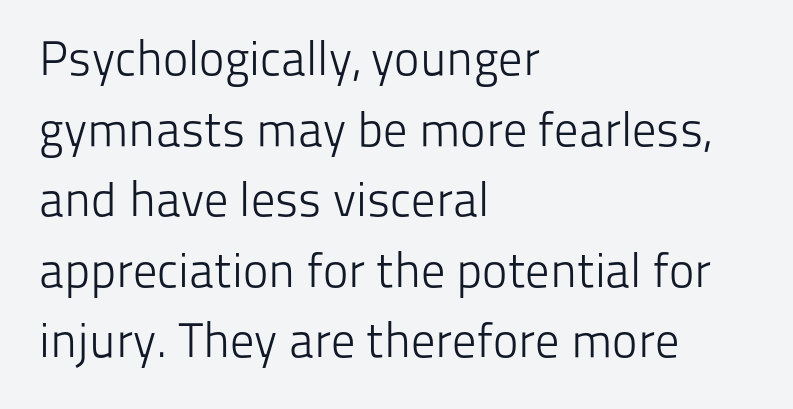
The image shows 48 px light sans-serif type, upright; set left-aligned, normal line spacing (1.47x), normal letter spacing, not underlined; low stroke contrast and a medium x-height.
